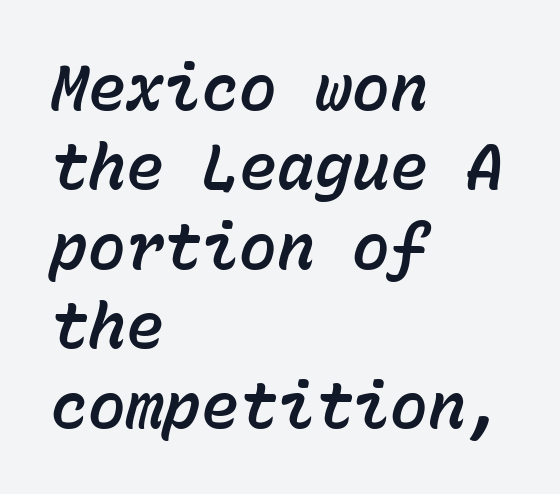
Tall strokes in this sample are angled rather than plumb. Compared with a centered layout, this one pins lines to the left instead. Horizontal bands of white between lines are of average thickness. Letter spacing: default. These lines are rendered in a fixed-pitch font. The zone under the glyphs is completely vacant.
